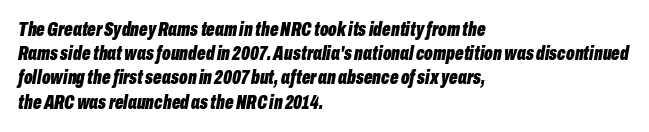
No extra tracking has been applied to these lines. Bold? Absolutely — the strokes are thick and heavy. The gap between lines stays unmarked. The rag falls on the right side of this text block. Observe the lean: these are italic letterforms.
